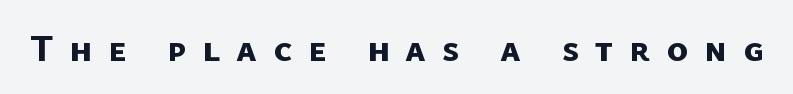
The image shows 37 px bold sans-serif type; set unusually wide letter spacing (+0.43 em), not underlined; low stroke contrast and a medium x-height.
